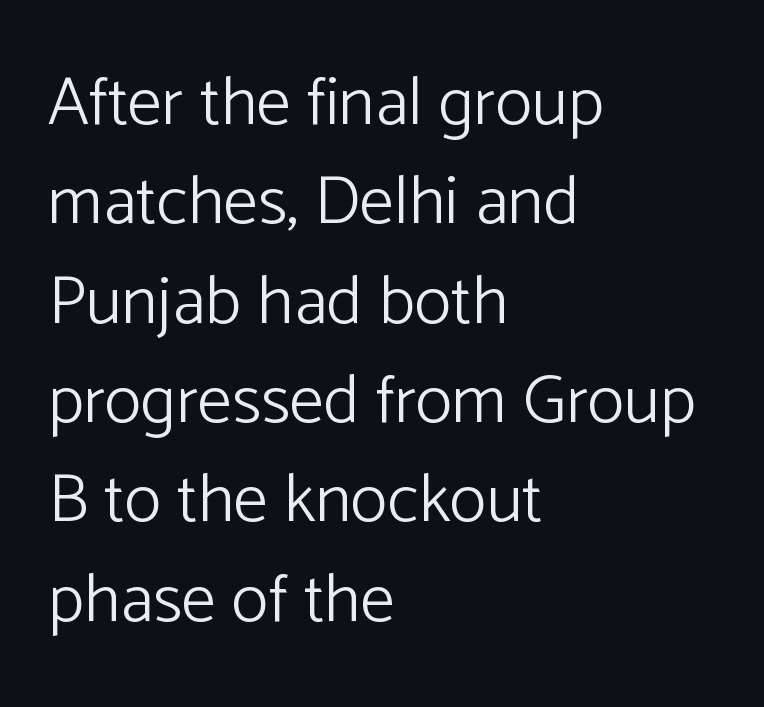
The image shows 69 px light sans-serif type, upright; set left-aligned, normal line spacing (1.44x), normal letter spacing, not underlined; low stroke contrast and a medium x-height.
